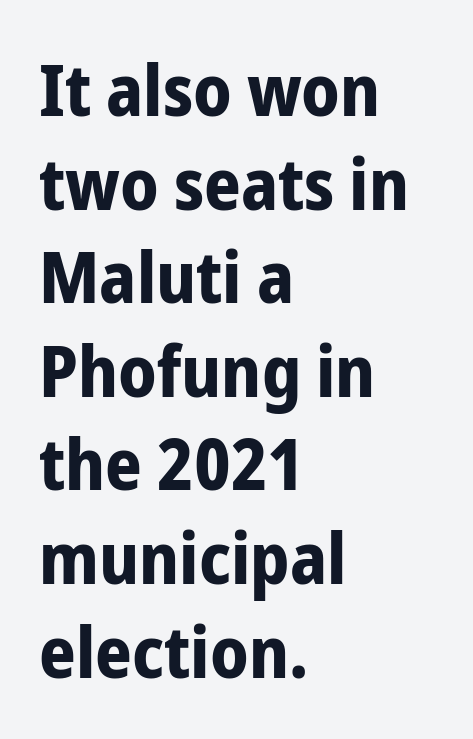
Horizontal alignment here is leftward, the default for most running prose. Standard letterfit; no display-style spreading of the glyphs. Typographic density is high because the face is bold. Unmarked baselines from the first word to the last. The lettering stays uniformly vertical, giving the passage a roman look.
